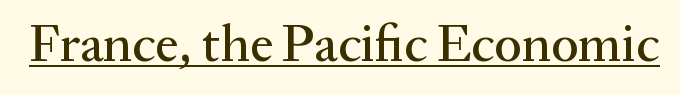
The image shows 52 px serif type, upright; set normal letter spacing, underlined; medium stroke contrast and a medium x-height.
